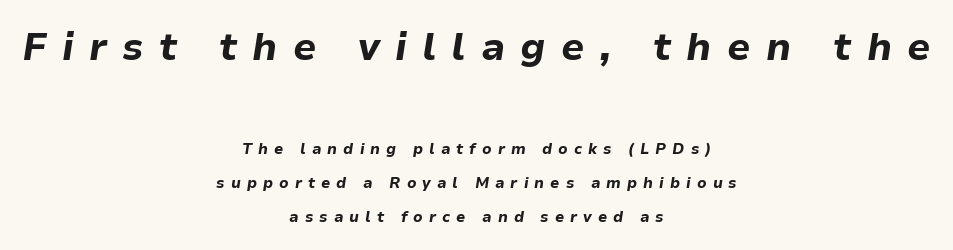
Leading: increased. A typesetter would call this proportional, since set widths differ per character. Heavy-handed strokes throughout: this text is bold. The rendering positions every line midway between the sides.
